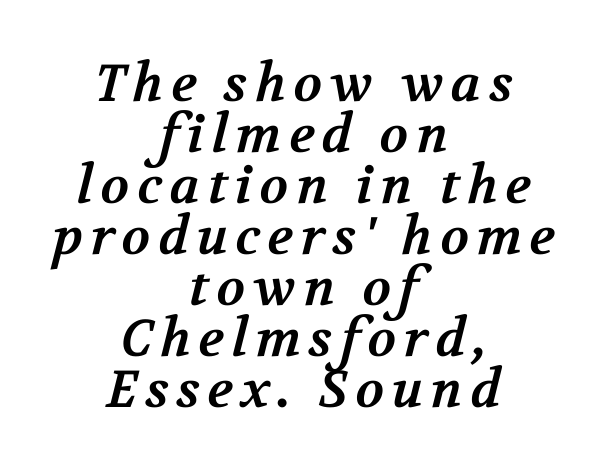
The image shows 52 px bold serif type; set centered, tight line spacing (0.98x), not underlined; medium stroke contrast and a medium x-height.
